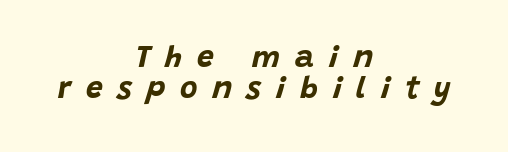
The image shows 30 px bold type, italic (leaning right); set centered, tight line spacing (1.05x), unusually wide letter spacing (+0.49 em), not underlined; low stroke contrast and a large x-height.
